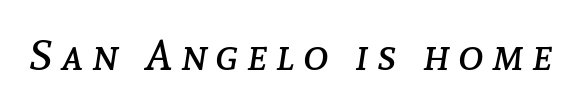
The image shows 43 px regular-weight type, italic (leaning right); set unusually wide letter spacing (+0.2 em), not underlined; low stroke contrast and a medium x-height.
